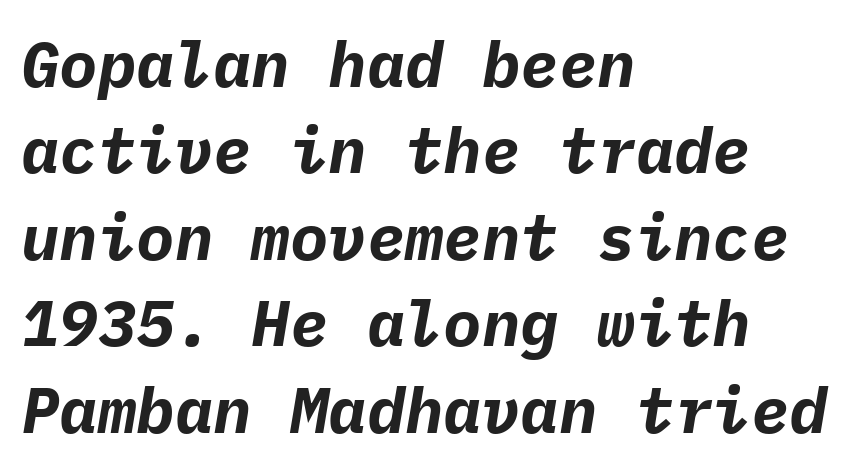
{"italic": "yes", "lean": "right", "slant_degrees": 9, "bold": "yes", "weight": "bold", "width": "normal", "stroke_contrast": "low", "x_height": "medium", "monospaced": "yes", "underline": "no", "align": "left", "line_spacing": "normal", "line_spacing_ratio": 1.35, "letter_spacing": "normal", "letter_spacing_em": 0.0, "glyph_px": 64}
